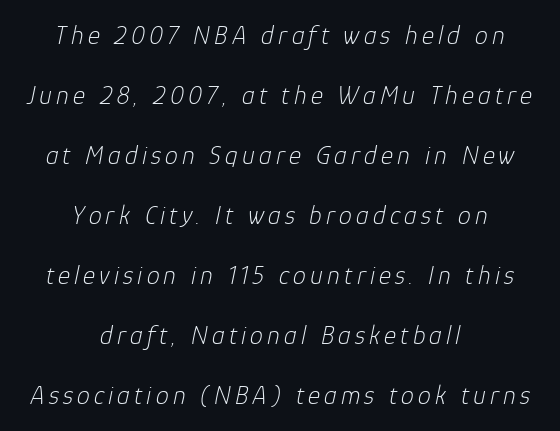
Q: Is the text bold? A: No.
Q: Is the text italic (slanted)? A: Yes, it leans right by about 12 degrees.
Q: Is the text underlined? A: No.
Q: How is the paragraph aligned? A: Centered.
Q: Is the spacing between lines tight, normal or loose? A: Loose.
